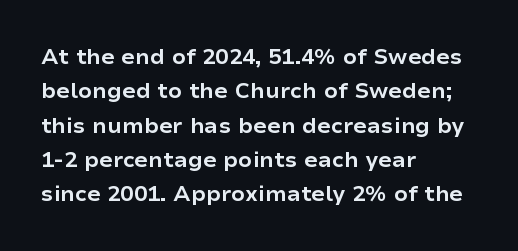
Upright lettering throughout. Just letters on the line, the space beneath them empty. The vertical gap from one line to the next is medium. Strong, thick strokes mark this as bold type. Short and long lines alike share a common starting point at left.
